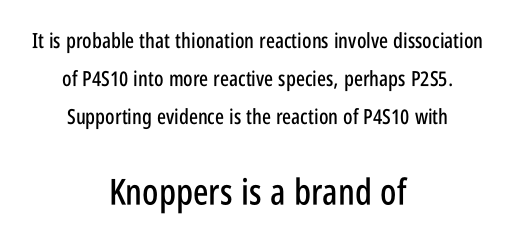
The image shows 36 px condensed sans-serif type, upright; set centered, line spacing 1.8x, normal letter spacing, not underlined; the second (bottom) block is 1.71x larger; low stroke contrast and a large x-height.
